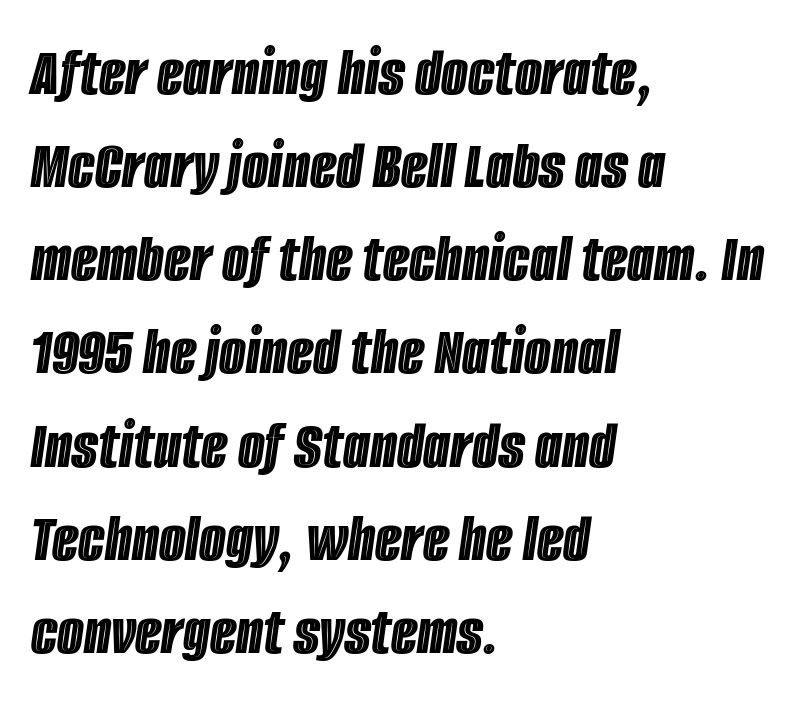
Q: Is the text italic (slanted)? A: Yes, it leans right by about 8 degrees.
Q: Is the text underlined? A: No.
Q: How is the paragraph aligned? A: Left-aligned.
Q: Is the spacing between letters normal or unusually wide? A: Normal.
Q: Is the spacing between lines tight, normal or loose? A: Normal.
Q: Width (condensed, normal, or wide)? A: Condensed.
Q: x-height? A: Large.
Q: Monospaced? A: No.
